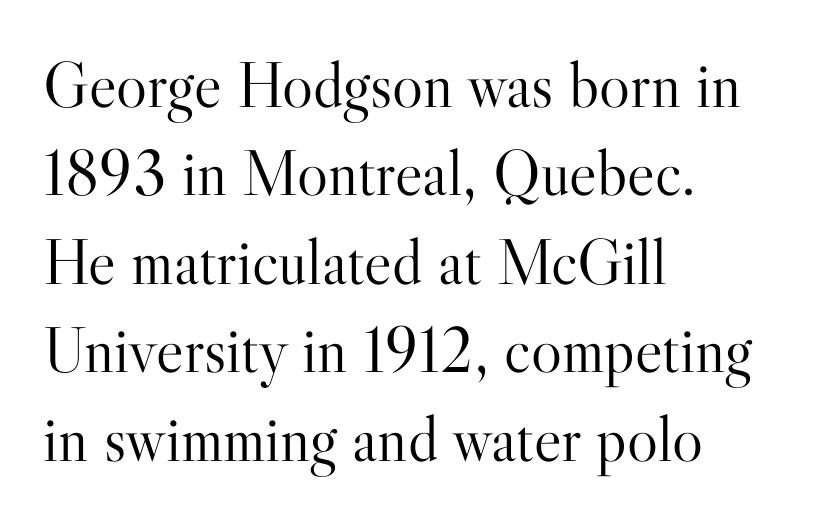
Do the characters align in a grid? No, the font is proportional. One glance says typical: line gaps are just what's usual. When letters stand straight like this, we call the style roman or upright. Only glyphs here, with clear space below each row.
